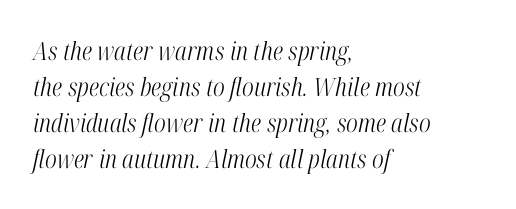
The image shows 25 px text type, italic (leaning right); set left-aligned, normal line spacing (1.44x), normal letter spacing, not underlined.
